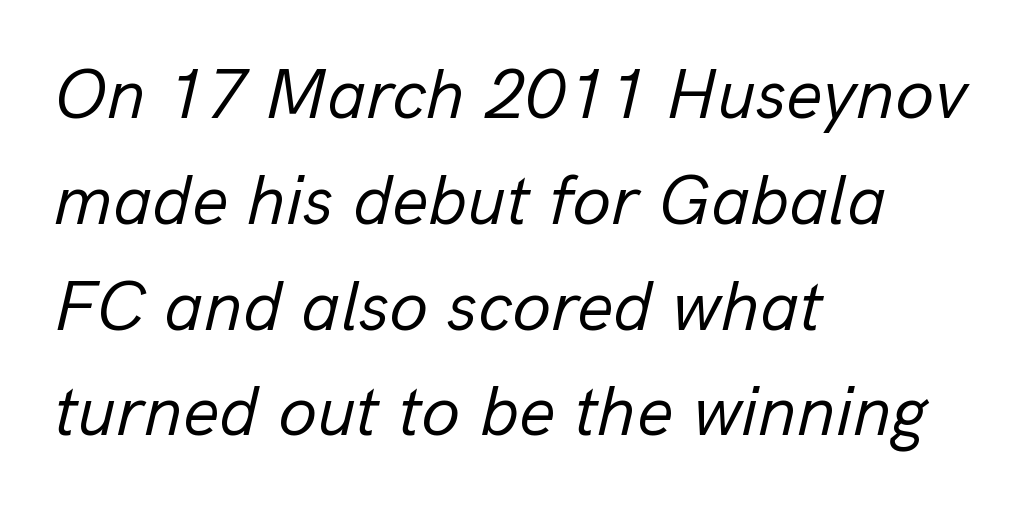
Is the block centered? No — it sits flush against the left margin. The glyphs look as if they've been sheared to an angle. The face used here is proportionally spaced, like ordinary book or web type. Between one letter and the next there's only the usual sliver of space. Bare-footed words on every line.
